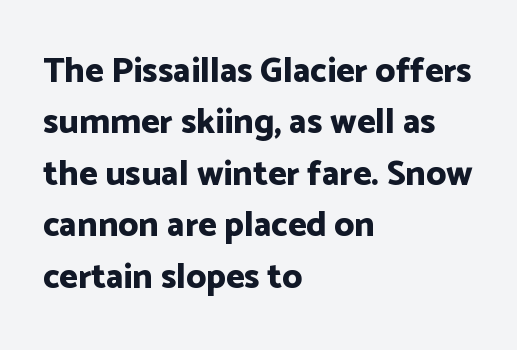
Q: Is the text bold? A: Yes.
Q: Is the text italic (slanted)? A: No, it is upright.
Q: Is the typeface a serif or a sans-serif typeface? A: Sans-serif.
Q: Is the text underlined? A: No.
Q: How is the paragraph aligned? A: Left-aligned.
Q: Is the spacing between letters normal or unusually wide? A: Normal.
Q: Is the spacing between lines tight, normal or loose? A: Normal.
Q: Width (condensed, normal, or wide)? A: Normal.
Q: Stroke contrast? A: Low.
Q: x-height? A: Medium.
Q: Monospaced? A: No.
